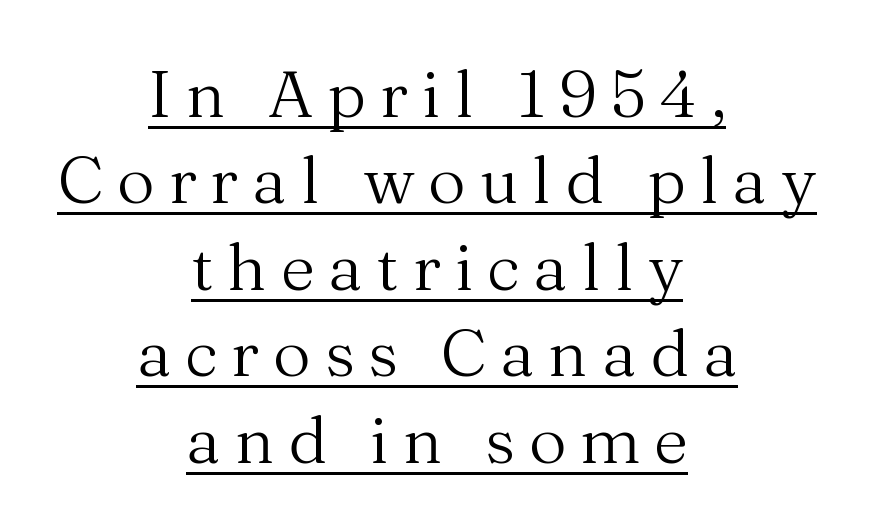
The image shows 66 px regular-weight serif type, upright; set centered, normal line spacing (1.31x), unusually wide letter spacing (+0.21 em), underlined; medium stroke contrast and a medium x-height.
